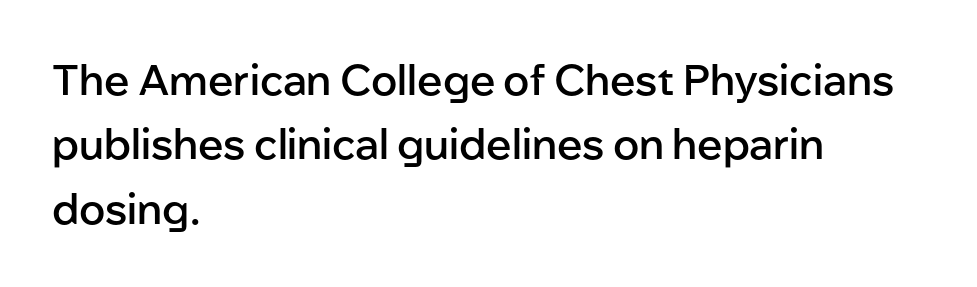
The image shows 42 px semibold sans-serif type, upright; set left-aligned, normal line spacing (1.53x), normal letter spacing, not underlined; low stroke contrast and a medium x-height.
